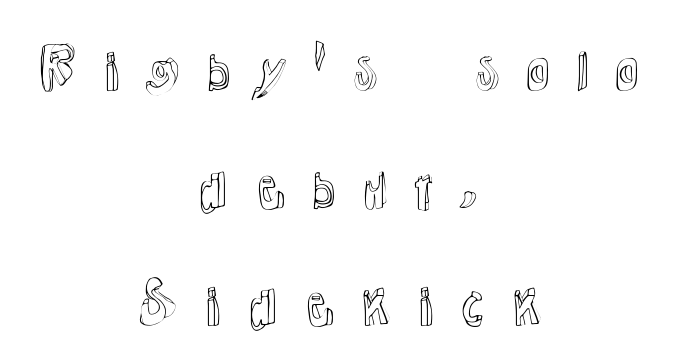
{"italic": "no", "width": "normal", "x_height": "medium", "monospaced": "no", "underline": "no", "align": "center", "line_spacing": "loose", "line_spacing_ratio": 2.14, "letter_spacing": "wide", "letter_spacing_em": 0.33, "glyph_px": 55}
